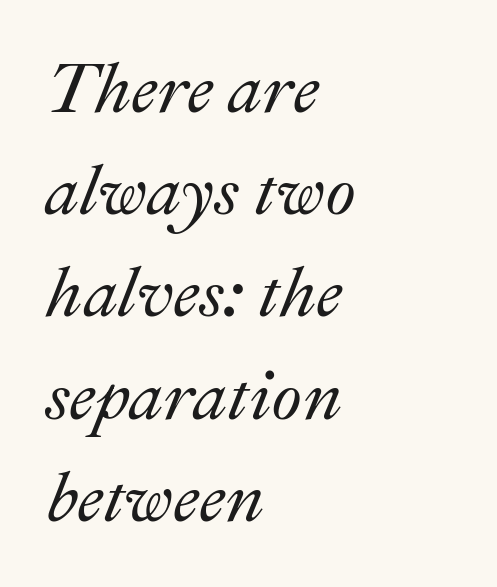
Honestly, the letter spacing is just normal — you wouldn't notice it. Teacher's note: observe the even left margin — that is flush-left alignment. Interline gaps are of average width in this sample. The text carries the slant typical of an italic or oblique font. The space beneath each line is pristine and unruled.
